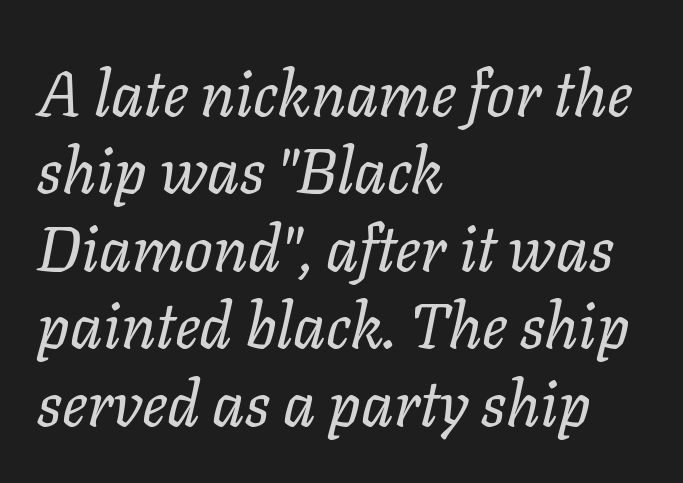
The words here are not underlined. The horizontal fit of the characters is conventional and even. Characters are canted at an angle relative to the baseline's perpendicular. Caption: face not bold, strokes unweighted.
